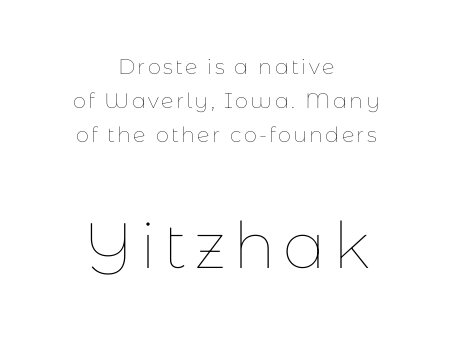
Q: Is the text bold? A: No.
Q: Is the text italic (slanted)? A: No, it is upright.
Q: Is the text underlined? A: No.
Q: How is the paragraph aligned? A: Centered.
Q: Is the spacing between lines tight, normal or loose? A: Normal.
Q: Which block of text is set in a larger size, the first (top) or the second (bottom)? A: The second (bottom) one.
Q: Width (condensed, normal, or wide)? A: Normal.
Q: Stroke contrast? A: Low.
Q: x-height? A: Medium.
Q: Monospaced? A: No.
